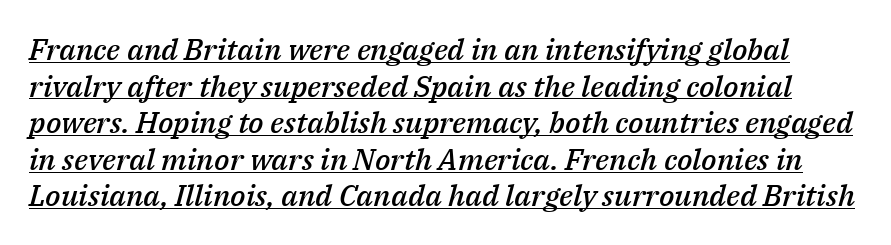
The image shows 30 px semibold type, italic (leaning right); set line spacing 1.22x, normal letter spacing, underlined; medium stroke contrast and a medium x-height.
